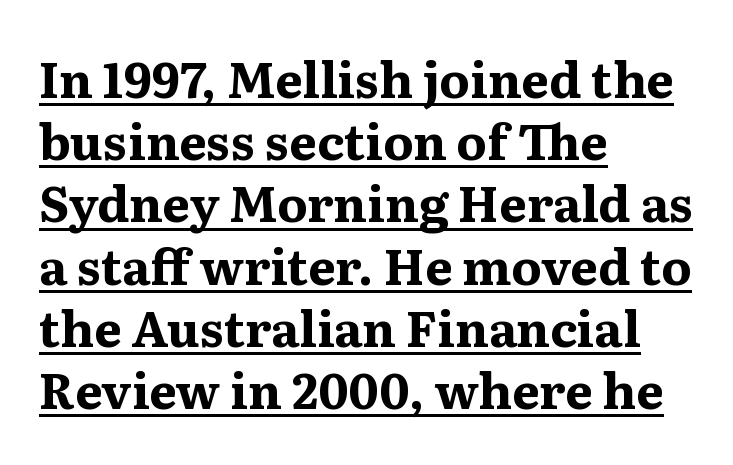
{"serif": "yes", "italic": "no", "bold": "yes", "weight": "bold", "width": "normal", "stroke_contrast": "medium", "x_height": "medium", "monospaced": "no", "underline": "yes", "align": "left", "line_spacing": "normal", "line_spacing_ratio": 1.27, "letter_spacing": "normal", "letter_spacing_em": 0.0, "glyph_px": 49}
